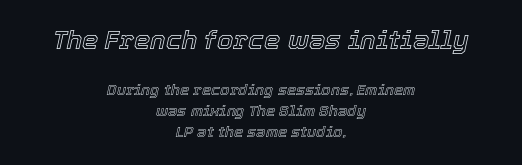
Vertical spacing — default. Caption: upper text group enlarged, lower text group reduced. Observe the lean: these are italic letterforms. Compared with a flush-left layout, this one balances lines on the center instead. Students, note that the glyphs here touch the page at normal intervals. Just letters on the line, the space beneath them empty.
